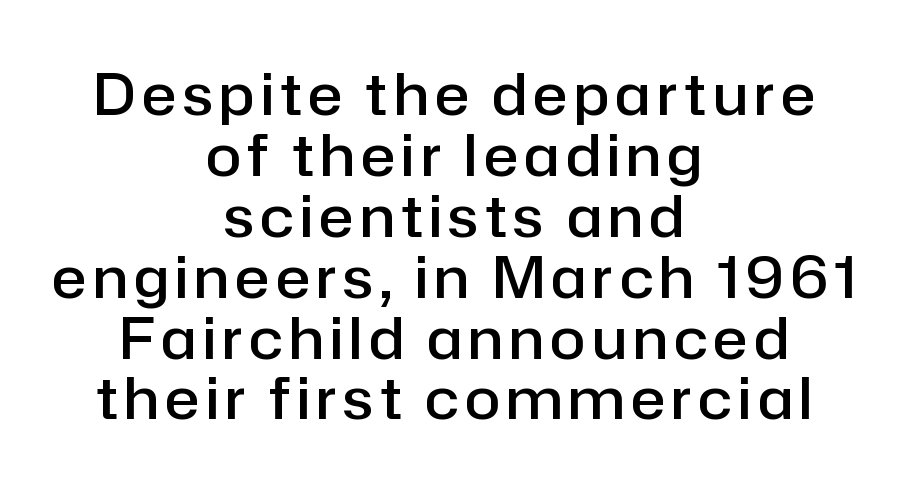
Is this a fixed-width face? No — the glyphs have proportional, varying widths. Unlike a traditional serif, this face leaves its strokes unadorned. The lettering stays uniformly vertical, giving the passage a roman look. In CSS terms this would be text-align: center. Underlining? Definitely not there. Semibold letterforms, between regular and bold.
